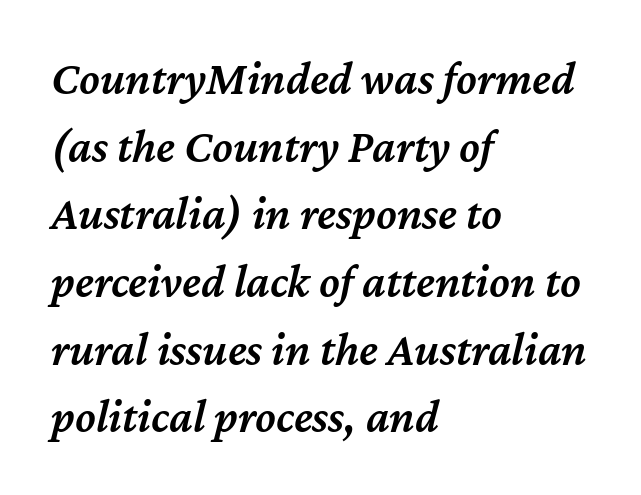
The image shows 47 px semibold type, italic (leaning right); set left-aligned, normal line spacing (1.44x), normal letter spacing, not underlined; medium stroke contrast and a medium x-height.
